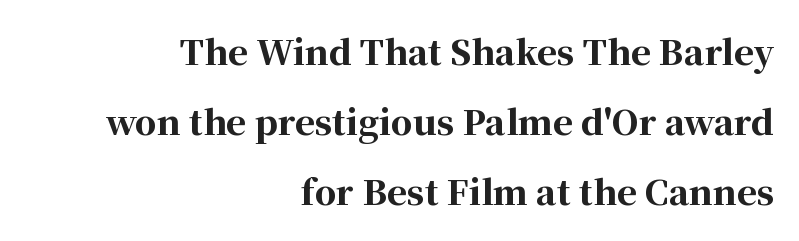
{"serif": "yes", "italic": "no", "bold": "yes", "weight": "bold", "width": "normal", "stroke_contrast": "high", "x_height": "medium", "monospaced": "no", "underline": "no", "align": "right", "line_spacing": "loose", "line_spacing_ratio": 2.06, "letter_spacing": "normal", "letter_spacing_em": 0.0, "glyph_px": 34}
